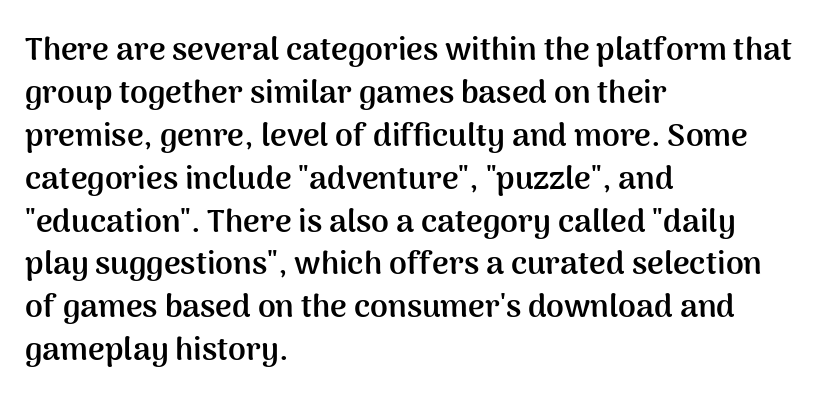
Q: Is the text bold? A: Yes.
Q: Is the text italic (slanted)? A: No, it is upright.
Q: Is the typeface a serif or a sans-serif typeface? A: Sans-serif.
Q: Is the text underlined? A: No.
Q: How is the paragraph aligned? A: Left-aligned.
Q: Is the spacing between letters normal or unusually wide? A: Normal.
Q: Is the spacing between lines tight, normal or loose? A: Normal.
Q: Width (condensed, normal, or wide)? A: Normal.
Q: Stroke contrast? A: Medium.
Q: x-height? A: Medium.
Q: Monospaced? A: No.
